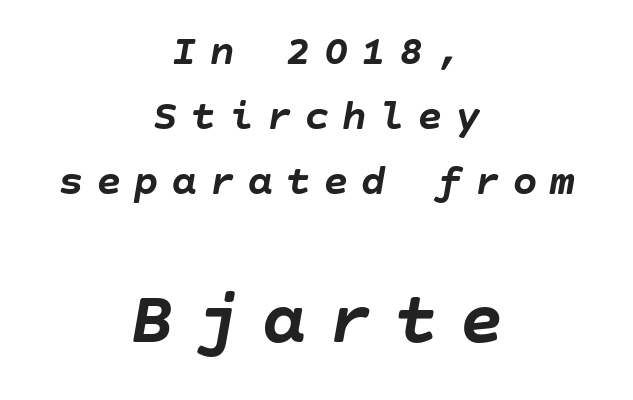
Look at the tracking — it's clearly loosened, letters drifting apart. Designer's note — italics engaged. Any mark beneath the type? The region is blank. Block two is the big one; block one sits smaller above it. What's the leading like? Ordinary, nothing unusual.
